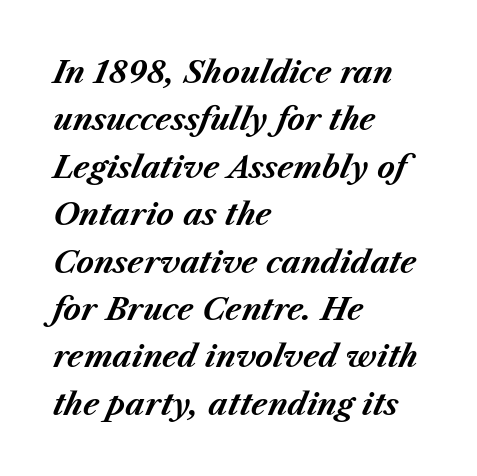
Q: Is the text bold? A: Yes.
Q: Is the text italic (slanted)? A: Yes, it leans right by about 23 degrees.
Q: Is the text underlined? A: No.
Q: How is the paragraph aligned? A: Left-aligned.
Q: Is the spacing between letters normal or unusually wide? A: Normal.
Q: Is the spacing between lines tight, normal or loose? A: Normal.
Q: Width (condensed, normal, or wide)? A: Normal.
Q: Stroke contrast? A: Medium.
Q: x-height? A: Medium.
Q: Monospaced? A: No.
